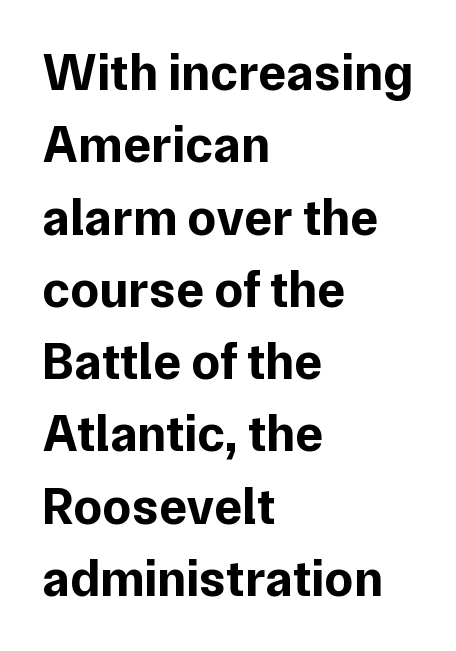
Q: Is the text bold? A: Yes.
Q: Is the text italic (slanted)? A: No, it is upright.
Q: Is the typeface a serif or a sans-serif typeface? A: Sans-serif.
Q: Is the text underlined? A: No.
Q: How is the paragraph aligned? A: Left-aligned.
Q: Is the spacing between letters normal or unusually wide? A: Normal.
Q: Is the spacing between lines tight, normal or loose? A: Normal.
Q: Width (condensed, normal, or wide)? A: Normal.
Q: Stroke contrast? A: Low.
Q: x-height? A: Medium.
Q: Monospaced? A: No.
